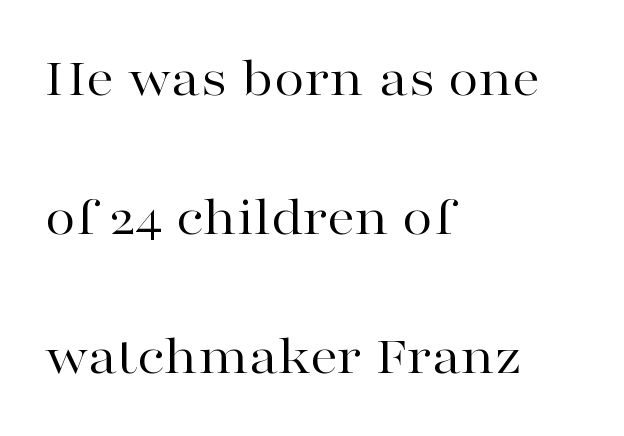
Q: Is the text bold? A: No.
Q: Is the text italic (slanted)? A: No, it is upright.
Q: Is the typeface a serif or a sans-serif typeface? A: Serif.
Q: Is the text underlined? A: No.
Q: How is the paragraph aligned? A: Left-aligned.
Q: Is the spacing between letters normal or unusually wide? A: Normal.
Q: Is the spacing between lines tight, normal or loose? A: Loose.
Q: Width (condensed, normal, or wide)? A: Wide.
Q: Stroke contrast? A: High.
Q: x-height? A: Medium.
Q: Monospaced? A: No.
